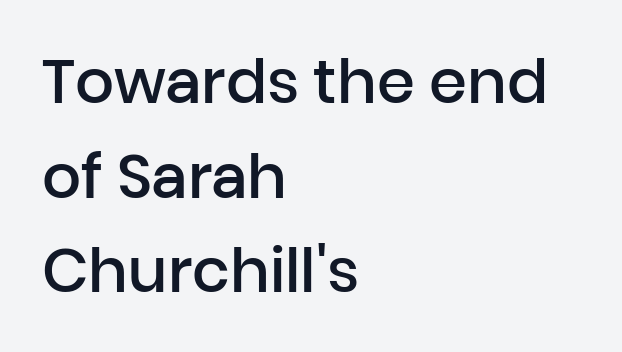
{"serif": "no", "italic": "no", "bold": "semi", "weight": "semibold", "width": "normal", "stroke_contrast": "low", "x_height": "medium", "monospaced": "no", "underline": "no", "align": "left", "line_spacing": "normal", "line_spacing_ratio": 1.55, "letter_spacing": "normal", "letter_spacing_em": 0.0, "glyph_px": 61}
